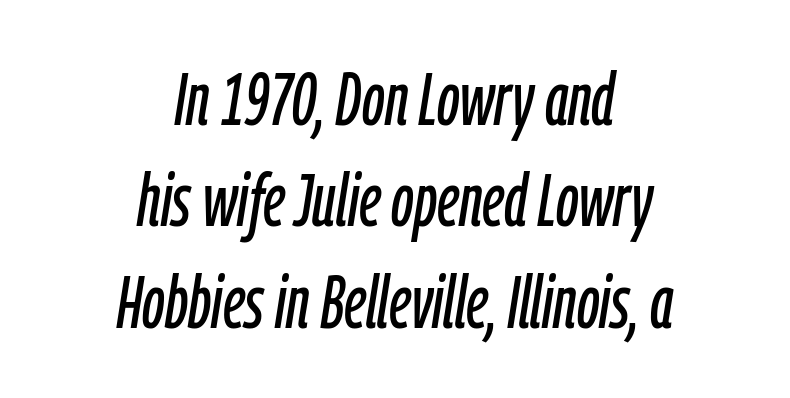
Q: Is the text italic (slanted)? A: Yes, it leans right by about 9 degrees.
Q: Is the text underlined? A: No.
Q: How is the paragraph aligned? A: Centered.
Q: Is the spacing between letters normal or unusually wide? A: Normal.
Q: Is the spacing between lines tight, normal or loose? A: Normal.
Q: Width (condensed, normal, or wide)? A: Condensed.
Q: Stroke contrast? A: Low.
Q: x-height? A: Medium.
Q: Monospaced? A: No.
